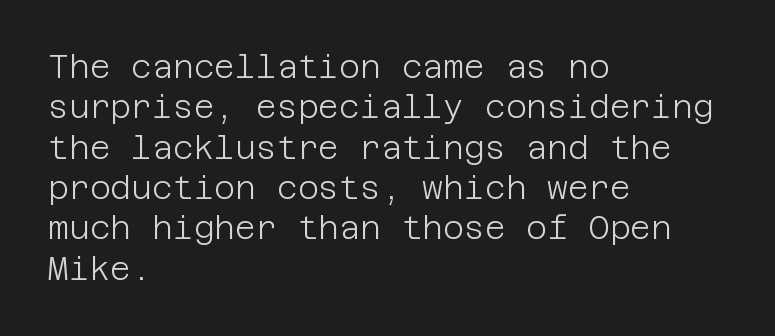
{"serif": "no", "italic": "no", "bold": "no", "weight": "light", "width": "normal", "stroke_contrast": "low", "x_height": "large", "underline": "no", "align": "left", "line_spacing": "normal", "line_spacing_ratio": 1.26, "letter_spacing": "normal", "letter_spacing_em": 0.0, "glyph_px": 32}
